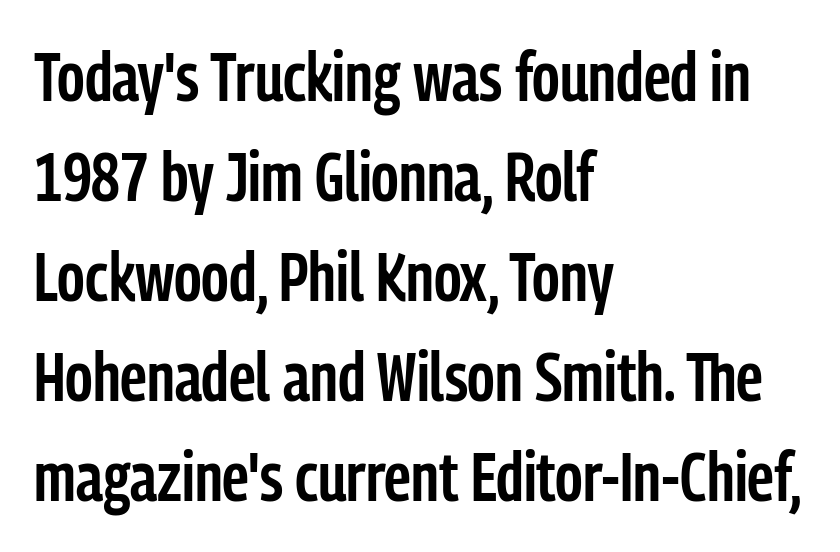
{"serif": "no", "italic": "no", "bold": "semi", "weight": "semibold", "width": "condensed", "stroke_contrast": "low", "x_height": "medium", "monospaced": "no", "underline": "no", "align": "left", "line_spacing": "normal", "line_spacing_ratio": 1.45, "letter_spacing": "normal", "letter_spacing_em": 0.0, "glyph_px": 69}
